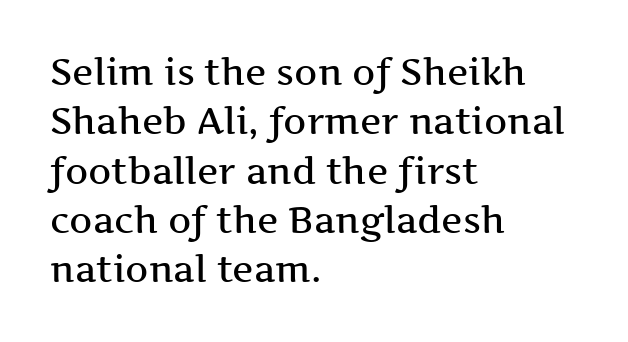
The image shows 36 px wide serif type, upright; set left-aligned, normal line spacing (1.37x), normal letter spacing, not underlined; medium stroke contrast and a medium x-height.
